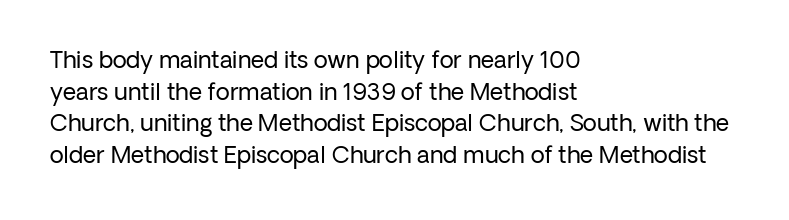
The image shows 23 px text type, upright; set left-aligned, normal line spacing (1.38x), normal letter spacing, not underlined.
